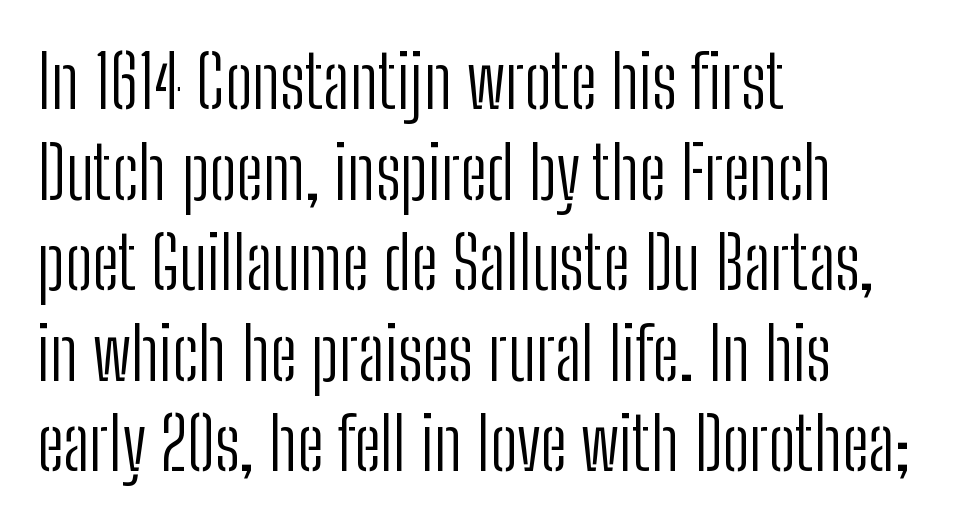
{"serif": "no", "italic": "no", "bold": "no", "weight": "light", "width": "condensed", "stroke_contrast": "low", "x_height": "medium", "monospaced": "no", "underline": "no", "align": "left", "line_spacing_ratio": 1.24, "letter_spacing": "normal", "letter_spacing_em": 0.0, "glyph_px": 73}
